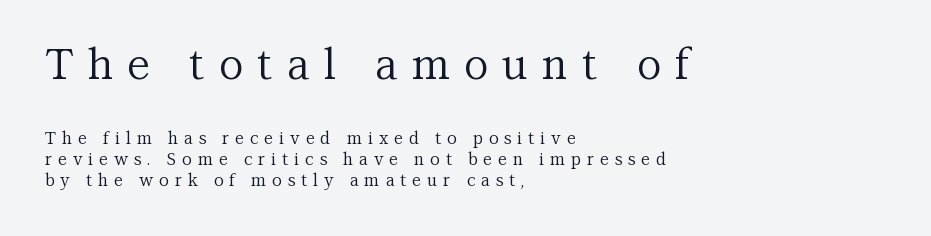
The image shows 42 px regular-weight serif type, upright; set left-aligned, line spacing 1.23x, unusually wide letter spacing (+0.34 em), not underlined; the first (top) block is 2.47x larger; medium stroke contrast and a medium x-height.
